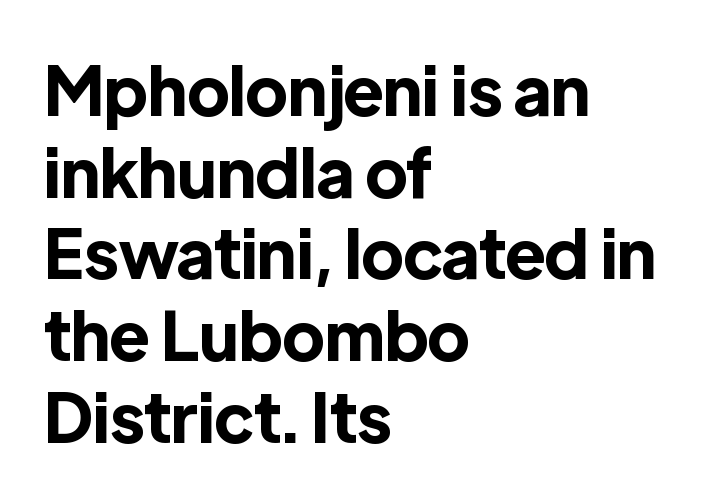
The image shows 67 px bold sans-serif type, upright; set left-aligned, line spacing 1.22x, normal letter spacing, not underlined; a medium x-height.
